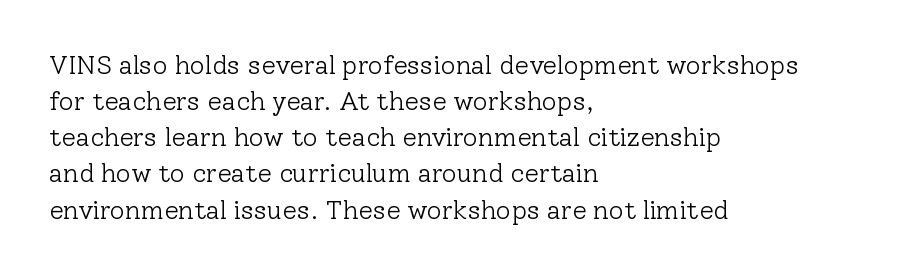
Teacher's note: observe the even left margin — that is flush-left alignment. Students, note that the glyphs here touch the page at normal intervals. Do the letters lean? They stand straight. Descenders hang freely into open space. Stem width sits at or under what a default text font uses.
